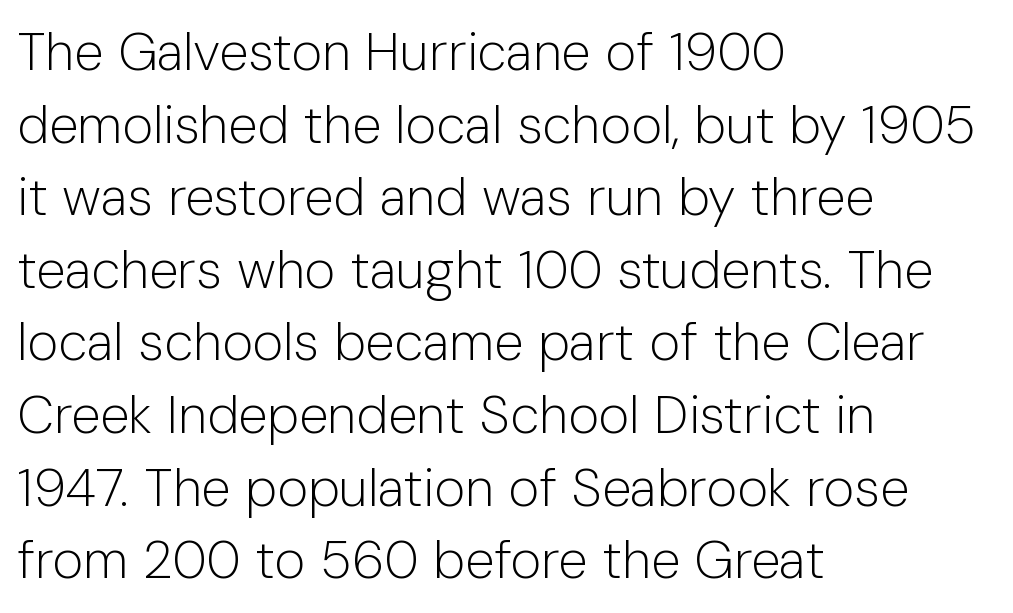
The letters carry no serifs — their stems end cleanly without finishing strokes. This is roman type, the default non-slanted kind. Beneath every word, the page is bare. These lines are rendered in a variable-pitch font. Unbolded letterforms with no extra heft. The gaps between neighbouring characters are ordinary and unremarkable.
